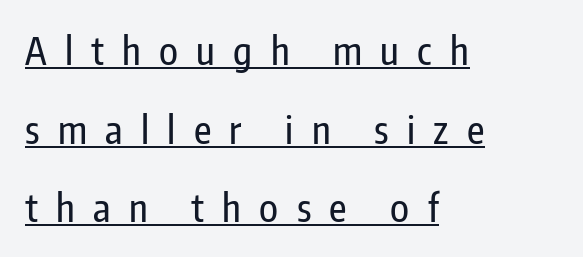
The image shows 38 px condensed sans-serif type, upright; set left-aligned, loose line spacing (2.07x), unusually wide letter spacing (+0.48 em), underlined; low stroke contrast and a medium x-height.
